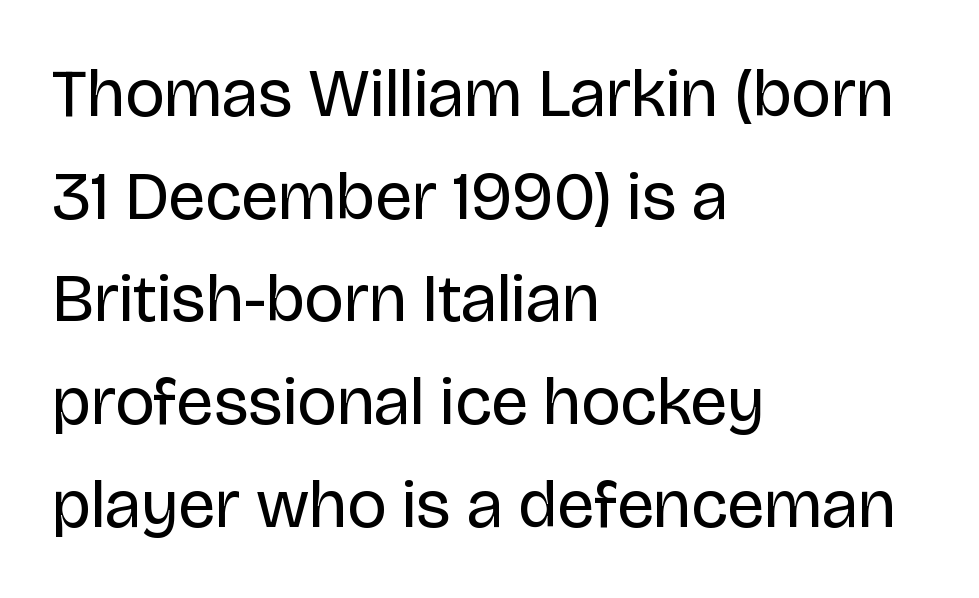
Weight: not bold — regular or lighter. The letters advance in unequal steps, a hallmark of proportional type. Typeset ragged right — the left edge is the straight one. No italicization has been applied; the sample stays upright. Only glyphs here, with clear space below each row. In terms of letterspacing, this is plain default setting.
